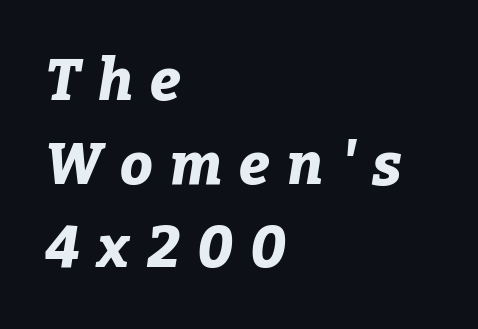
The image shows 58 px bold type, italic (leaning right); set left-aligned, normal line spacing (1.44x), unusually wide letter spacing (+0.3 em), not underlined; low stroke contrast and a medium x-height.
